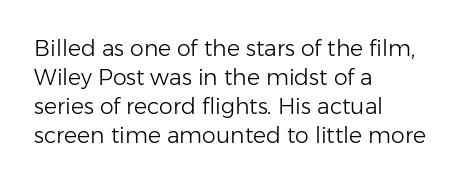
The image shows 22 px text type, upright; set left-aligned, normal line spacing (1.32x), normal letter spacing, not underlined.
